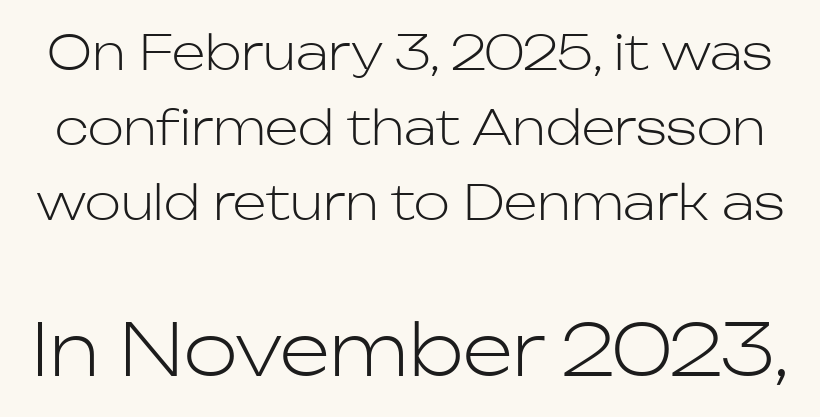
{"serif": "no", "italic": "no", "bold": "no", "weight": "light", "width": "normal", "stroke_contrast": "low", "x_height": "medium", "monospaced": "no", "underline": "no", "line_spacing": "normal", "line_spacing_ratio": 1.56, "letter_spacing": "normal", "letter_spacing_em": 0.0, "larger_block": "second", "size_ratio": 1.5, "glyph_px": 72}
